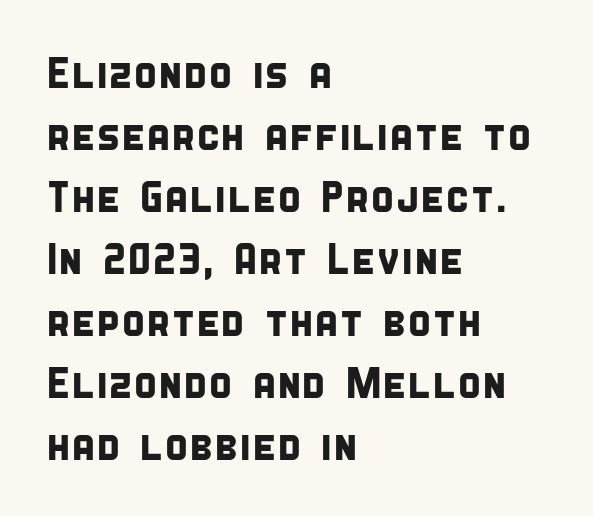
The image shows 44 px condensed sans-serif type; set left-aligned, normal line spacing (1.41x), normal letter spacing, not underlined; low stroke contrast and a large x-height.
